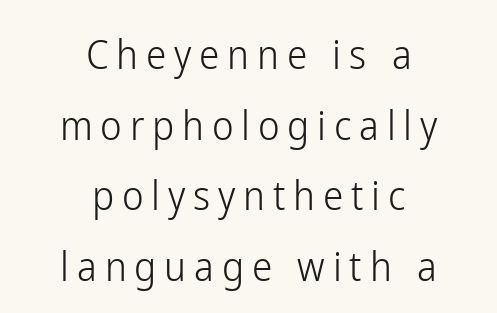
{"serif": "no", "italic": "no", "bold": "no", "weight": "light", "width": "condensed", "stroke_contrast": "low", "x_height": "medium", "monospaced": "no", "underline": "no", "align": "center", "line_spacing_ratio": 1.72, "glyph_px": 41}
